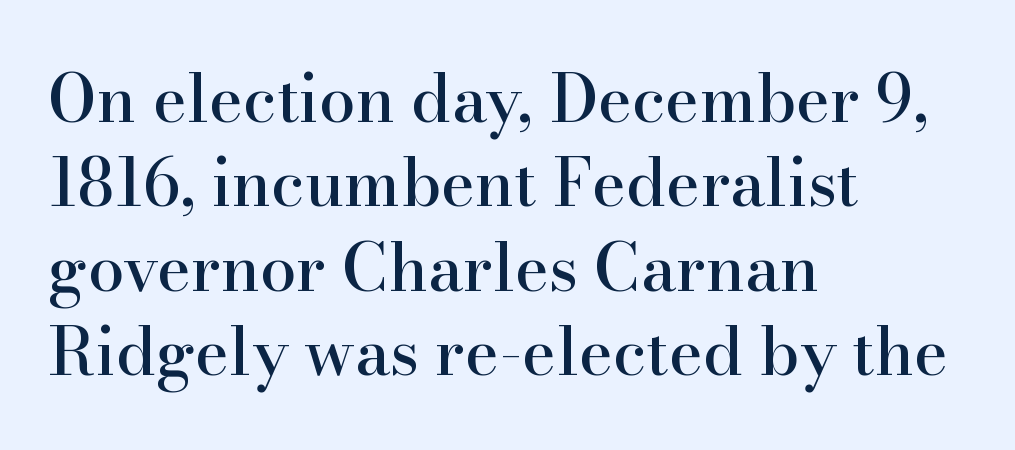
The image shows 65 px serif type, upright; set left-aligned, normal line spacing (1.3x), normal letter spacing, not underlined; high stroke contrast and a small x-height.
